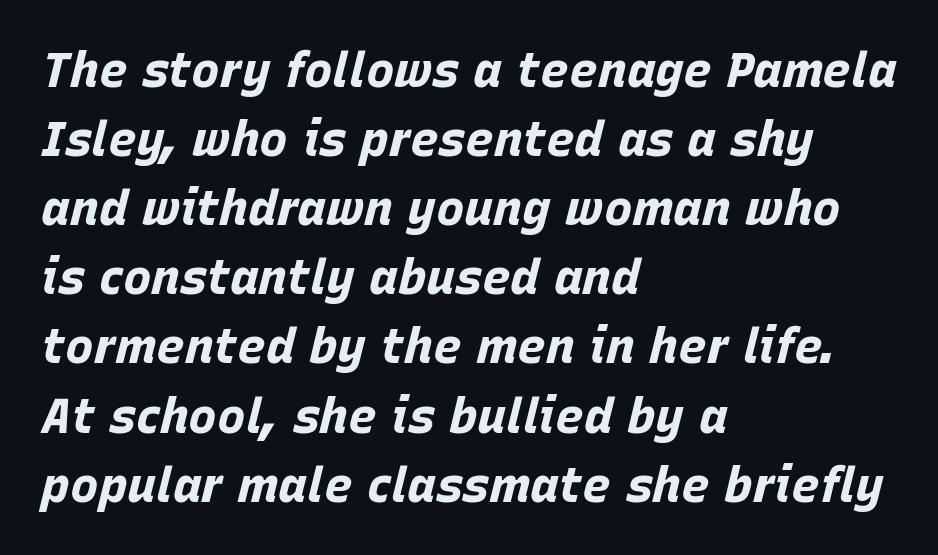
{"italic": "yes", "lean": "right", "slant_degrees": 15, "bold": "yes", "weight": "bold", "width": "normal", "stroke_contrast": "low", "x_height": "large", "monospaced": "no", "underline": "no", "align": "left", "line_spacing": "normal", "line_spacing_ratio": 1.44, "letter_spacing": "normal", "letter_spacing_em": 0.0, "glyph_px": 48}
